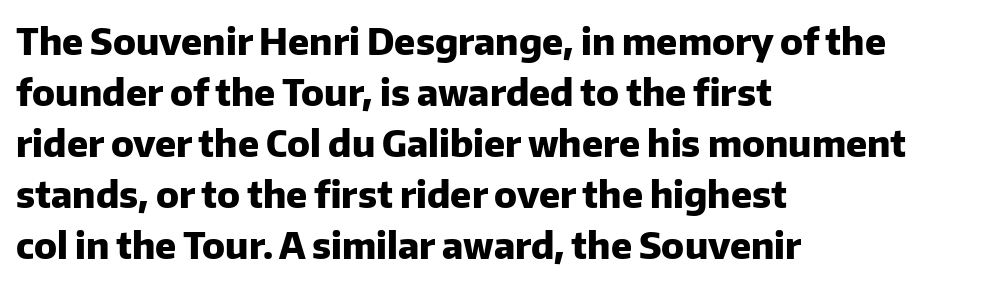
Plain, unruled lines of type. The lines are quadded left. Style check: upright. Heavy-handed strokes throughout: this text is bold.
